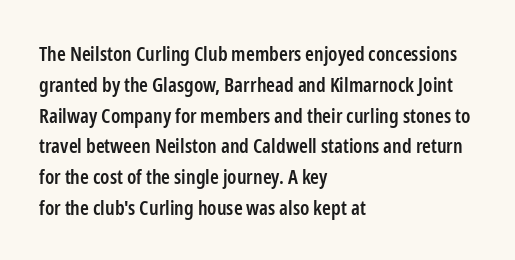
Q: Is the text bold? A: Semi-bold.
Q: Is the text italic (slanted)? A: No, it is upright.
Q: Is the text underlined? A: No.
Q: How is the paragraph aligned? A: Left-aligned.
Q: Is the spacing between letters normal or unusually wide? A: Normal.
Q: Is the spacing between lines tight, normal or loose? A: Normal.
